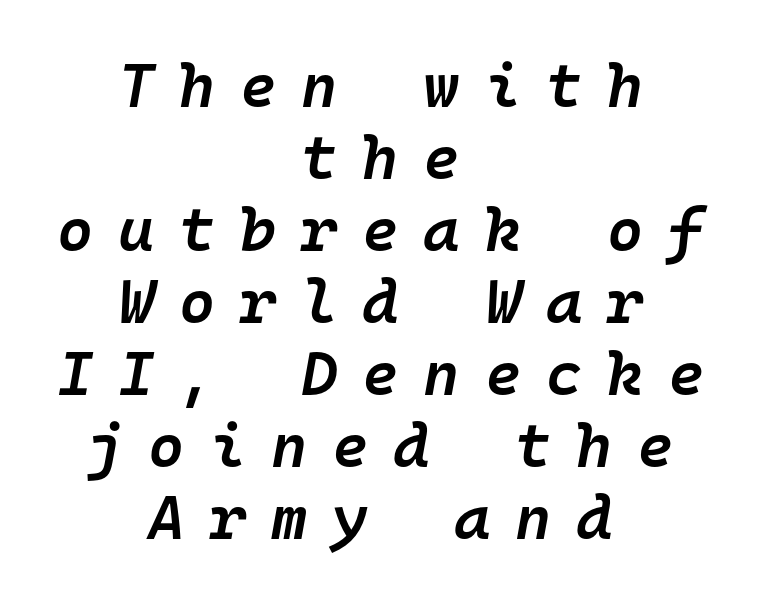
{"italic": "yes", "lean": "right", "slant_degrees": 10, "bold": "semi", "weight": "semibold", "width": "normal", "stroke_contrast": "low", "x_height": "medium", "monospaced": "yes", "underline": "no", "align": "center", "line_spacing_ratio": 1.16, "letter_spacing": "wide", "letter_spacing_em": 0.4, "glyph_px": 62}
